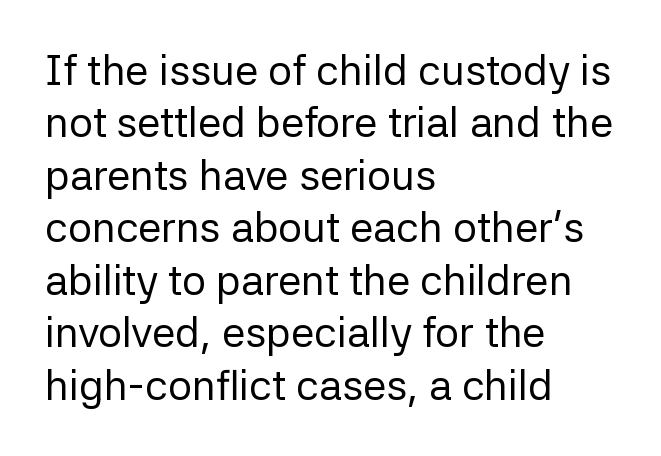
{"serif": "no", "italic": "no", "bold": "no", "weight": "regular", "width": "normal", "stroke_contrast": "low", "x_height": "medium", "monospaced": "no", "underline": "no", "align": "left", "line_spacing": "normal", "line_spacing_ratio": 1.25, "letter_spacing": "normal", "letter_spacing_em": 0.0, "glyph_px": 42}
